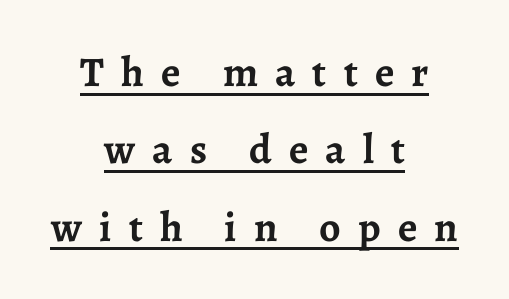
Q: Is the text bold? A: Yes.
Q: Is the text italic (slanted)? A: No, it is upright.
Q: Is the typeface a serif or a sans-serif typeface? A: Serif.
Q: Is the text underlined? A: Yes.
Q: How is the paragraph aligned? A: Centered.
Q: Is the spacing between letters normal or unusually wide? A: Unusually wide.
Q: Width (condensed, normal, or wide)? A: Normal.
Q: Stroke contrast? A: Low.
Q: x-height? A: Medium.
Q: Monospaced? A: No.
